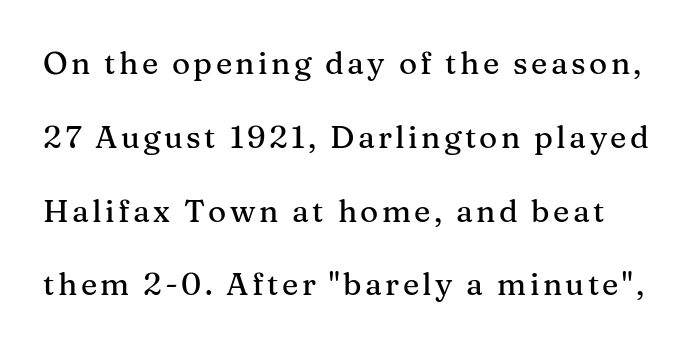
The image shows 31 px serif type, upright; set loose line spacing (2.38x), not underlined; medium stroke contrast and a medium x-height.
